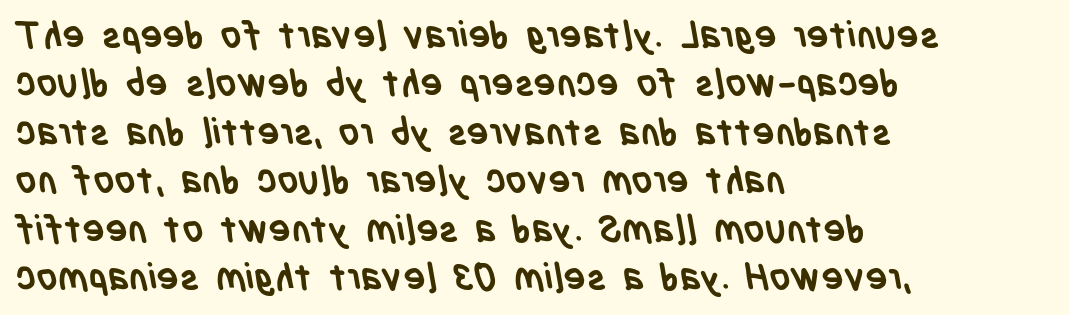
What kind of face is this? One without serifs — a sans. Caption: standard tracking, unaltered. A clean baseline with only descenders dipping below it. As a designer I'd log this as weight 700, bold.
